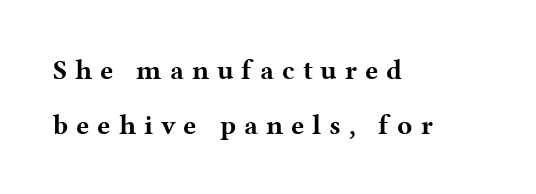
Notice how the stems are strictly vertical — no italics here. Horizontal alignment here is leftward, the default for most running prose. Its strokes are broad and dark, the hallmark of bold type. Character widths vary here, with narrow letters taking less room than wide ones.
